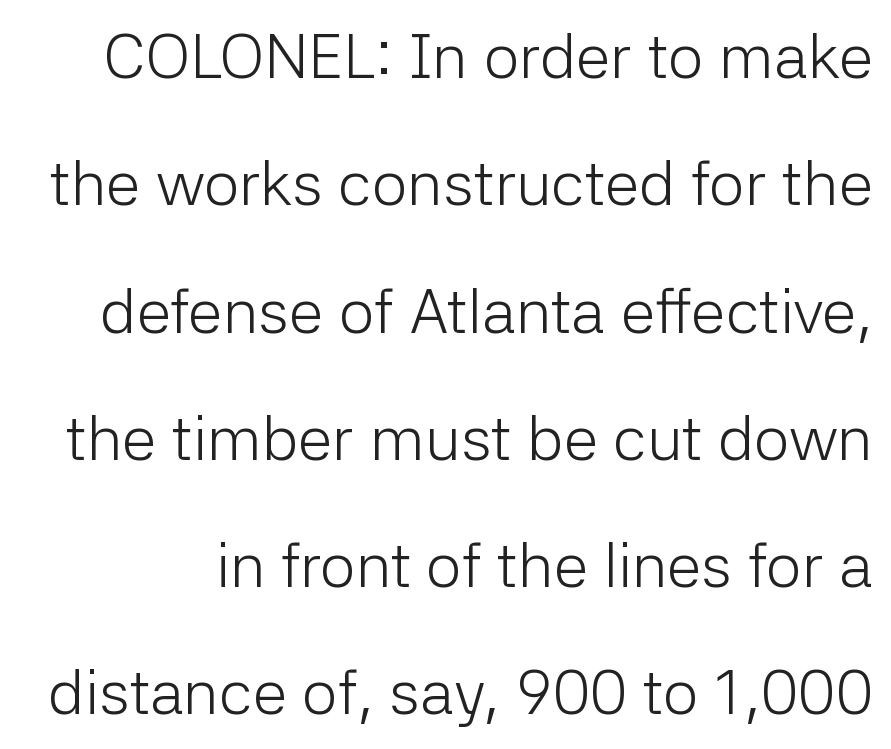
Q: Is the text bold? A: No.
Q: Is the text italic (slanted)? A: No, it is upright.
Q: Is the typeface a serif or a sans-serif typeface? A: Sans-serif.
Q: Is the text underlined? A: No.
Q: Is the spacing between letters normal or unusually wide? A: Normal.
Q: Is the spacing between lines tight, normal or loose? A: Loose.
Q: Width (condensed, normal, or wide)? A: Normal.
Q: Stroke contrast? A: Low.
Q: x-height? A: Medium.
Q: Monospaced? A: No.
